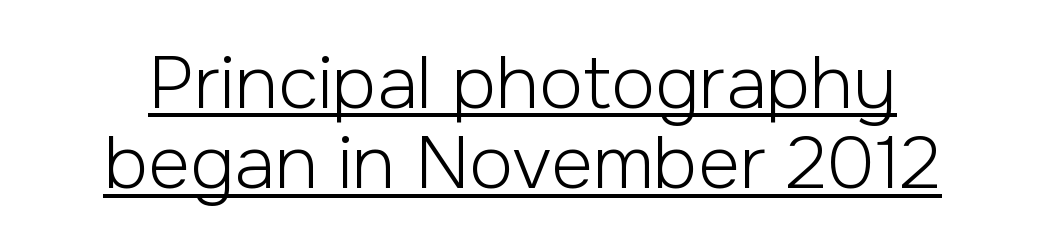
Stroke thickness stays within the range of a standard reading face or lighter. Characters follow at the spacing the type designer built in. The lettering is marked with a stroke running underneath it. Quick note: not italic, upright. A typesetter would label this face a sans.
